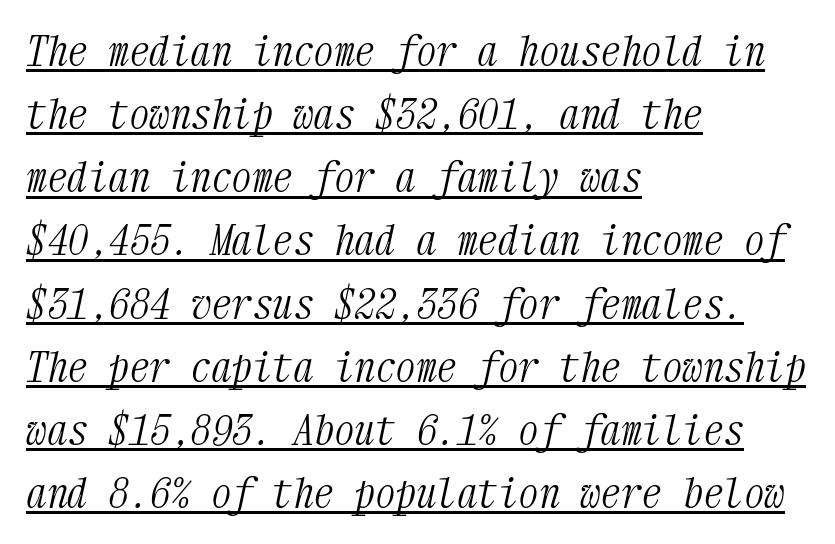
The image shows 41 px light, condensed serif type, italic (leaning right), monospaced; set left-aligned, normal line spacing (1.54x), normal letter spacing, underlined; medium stroke contrast and a medium x-height.
